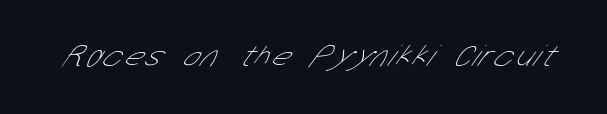
Q: Is the text bold? A: No.
Q: Is the typeface a serif or a sans-serif typeface? A: Sans-serif.
Q: Is the text underlined? A: No.
Q: Width (condensed, normal, or wide)? A: Condensed.
Q: Stroke contrast? A: Low.
Q: x-height? A: Medium.
Q: Monospaced? A: No.
